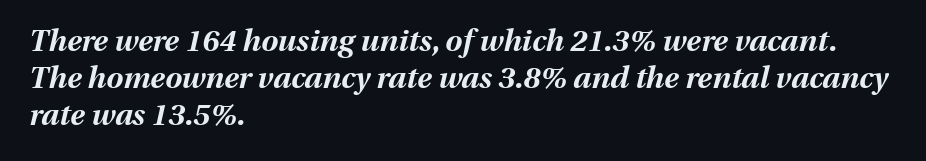
Q: Is the text bold? A: Yes.
Q: Is the text italic (slanted)? A: Yes, it leans right by about 13 degrees.
Q: Is the text underlined? A: No.
Q: How is the paragraph aligned? A: Left-aligned.
Q: Is the spacing between letters normal or unusually wide? A: Normal.
Q: Width (condensed, normal, or wide)? A: Normal.
Q: Stroke contrast? A: Medium.
Q: x-height? A: Medium.
Q: Monospaced? A: No.
